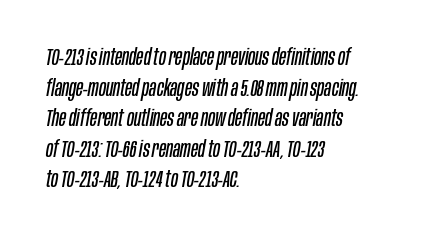
The image shows 23 px text type, italic (leaning right); set left-aligned, normal line spacing (1.33x), normal letter spacing, not underlined.
